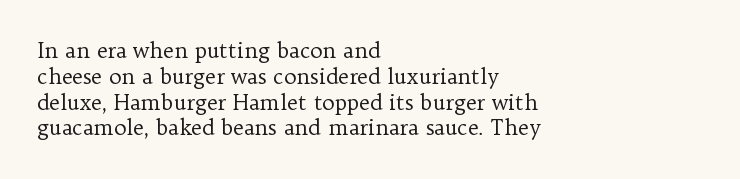
The image shows 21 px text type, upright; set left-aligned, line spacing 1.23x, normal letter spacing, not underlined.
